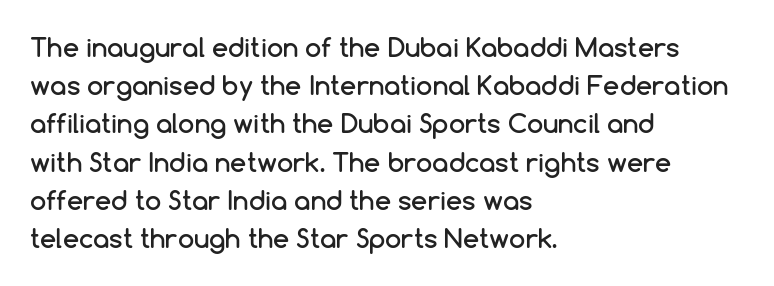
Q: Is the text italic (slanted)? A: No, it is upright.
Q: Is the text underlined? A: No.
Q: How is the paragraph aligned? A: Left-aligned.
Q: Is the spacing between letters normal or unusually wide? A: Normal.
Q: Is the spacing between lines tight, normal or loose? A: Normal.
